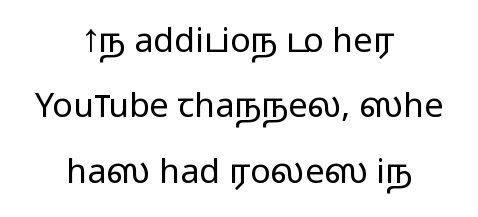
{"serif": "no", "italic": "no", "bold": "no", "weight": "light", "width": "wide", "stroke_contrast": "low", "x_height": "medium", "monospaced": "no", "underline": "no", "align": "center", "line_spacing": "loose", "line_spacing_ratio": 1.92, "letter_spacing": "normal", "letter_spacing_em": 0.0, "glyph_px": 34}
